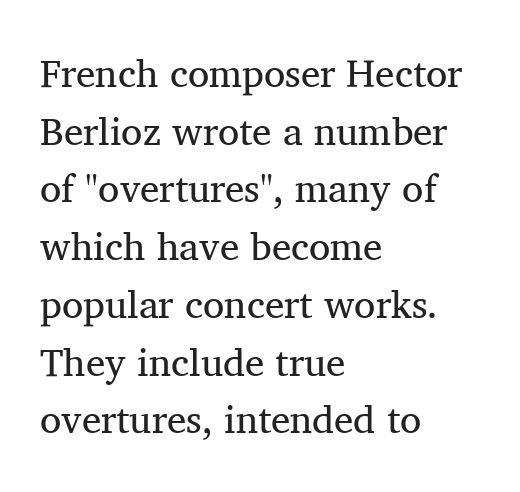
Q: Is the text bold? A: No.
Q: Is the text italic (slanted)? A: No, it is upright.
Q: Is the typeface a serif or a sans-serif typeface? A: Serif.
Q: Is the text underlined? A: No.
Q: How is the paragraph aligned? A: Left-aligned.
Q: Is the spacing between letters normal or unusually wide? A: Normal.
Q: Is the spacing between lines tight, normal or loose? A: Normal.
Q: Width (condensed, normal, or wide)? A: Normal.
Q: Stroke contrast? A: Medium.
Q: x-height? A: Medium.
Q: Monospaced? A: No.
